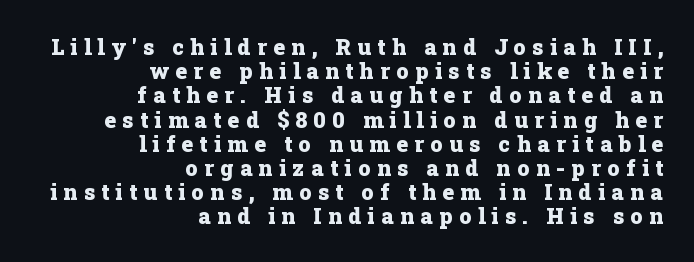
The image shows 22 px bold type, upright; set right-aligned, tight line spacing (1.1x), unusually wide letter spacing (+0.29 em), not underlined.
